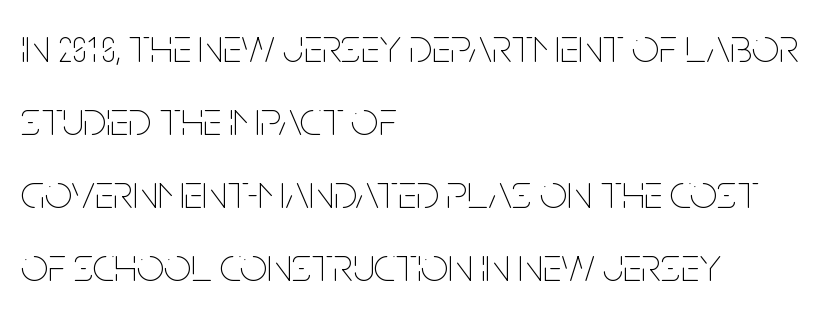
The image shows 48 px thin, condensed type, upright; set left-aligned, normal line spacing (1.52x), normal letter spacing, not underlined; low stroke contrast and a large x-height.
